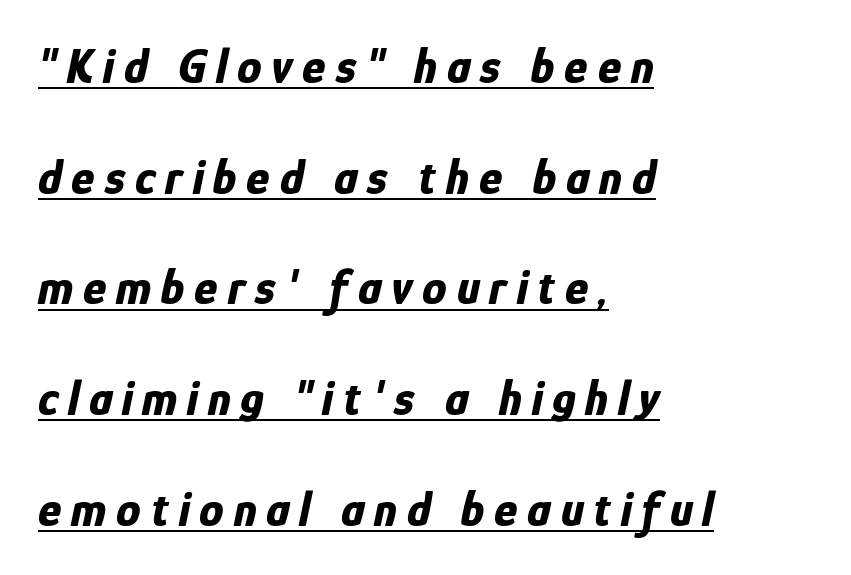
{"italic": "yes", "lean": "right", "slant_degrees": 12, "bold": "yes", "weight": "bold", "width": "condensed", "stroke_contrast": "low", "x_height": "medium", "monospaced": "no", "underline": "yes", "align": "left", "line_spacing": "loose", "line_spacing_ratio": 2.26, "letter_spacing": "wide", "letter_spacing_em": 0.2, "glyph_px": 49}
